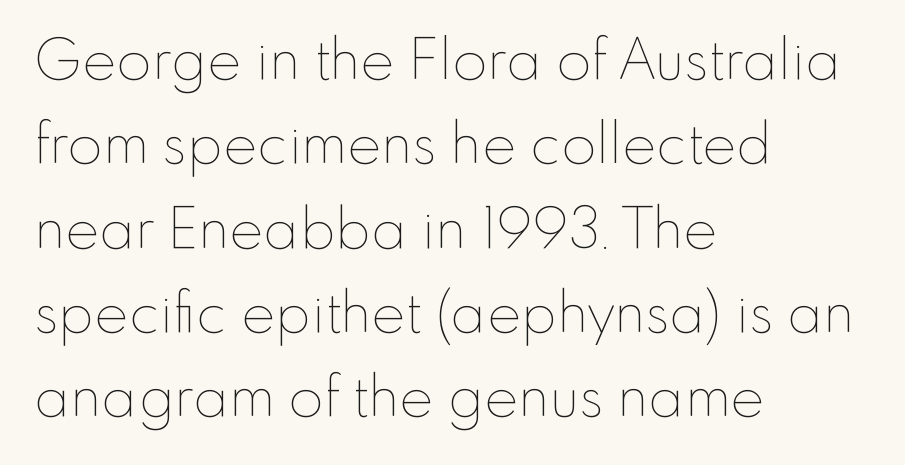
{"italic": "no", "bold": "no", "weight": "thin", "width": "normal", "stroke_contrast": "low", "x_height": "small", "monospaced": "no", "underline": "no", "align": "left", "line_spacing": "normal", "line_spacing_ratio": 1.48, "letter_spacing": "normal", "letter_spacing_em": 0.0, "glyph_px": 57}
